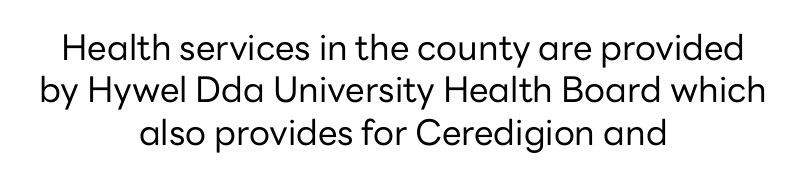
Nothing heavy about these letters — not bold at all. Glance below the letters and you will spot only blank space. This sample has the flowing, uneven cadence of proportional lettering. This sample uses a sans-serif face. The font's upright variant was chosen for this text. The line texture is even and compact thanks to regular tracking.
